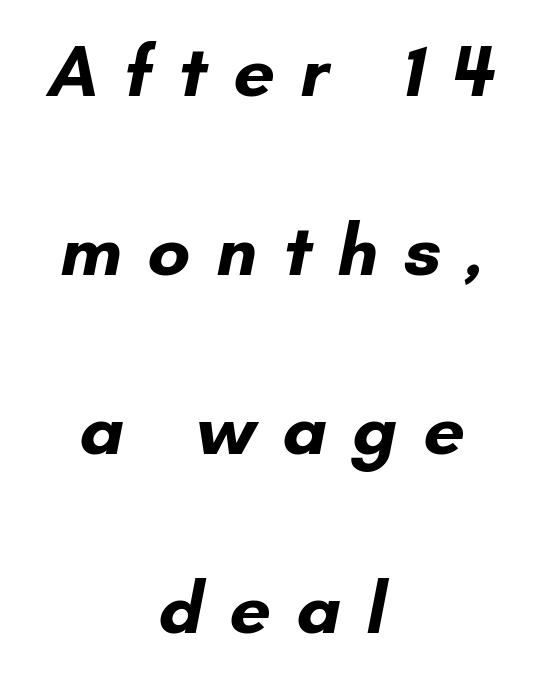
The image shows 73 px bold sans-serif type; set centered, loose line spacing (2.45x), unusually wide letter spacing (+0.35 em), not underlined; low stroke contrast and a small x-height.
